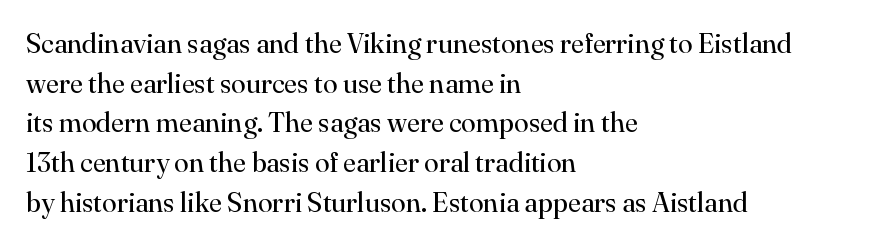
{"italic": "no", "bold": "no", "underline": "no", "align": "left", "line_spacing": "normal", "line_spacing_ratio": 1.47, "letter_spacing": "normal", "letter_spacing_em": 0.0, "glyph_px": 27}
